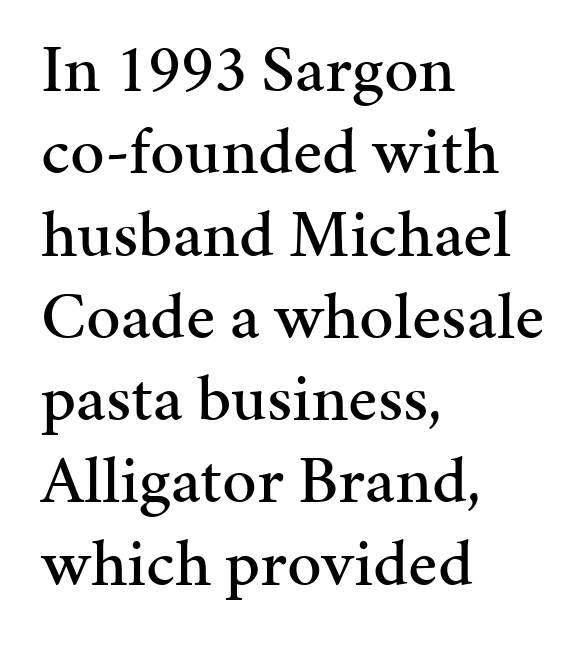
The image shows 68 px serif type, upright; set left-aligned, line spacing 1.21x, normal letter spacing, not underlined; medium stroke contrast and a medium x-height.
